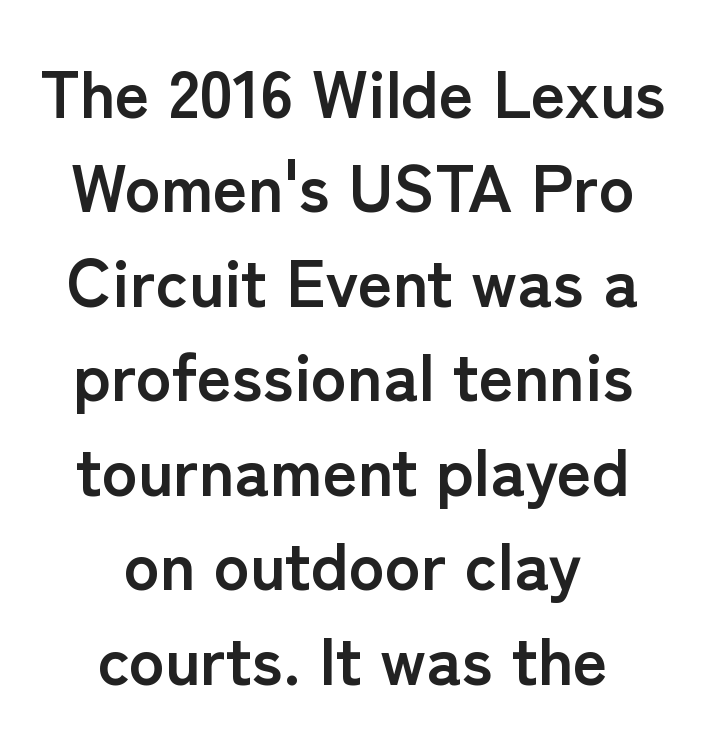
Q: Is the text bold? A: Yes.
Q: Is the text italic (slanted)? A: No, it is upright.
Q: Is the typeface a serif or a sans-serif typeface? A: Sans-serif.
Q: Is the text underlined? A: No.
Q: How is the paragraph aligned? A: Centered.
Q: Is the spacing between letters normal or unusually wide? A: Normal.
Q: Is the spacing between lines tight, normal or loose? A: Normal.
Q: Width (condensed, normal, or wide)? A: Normal.
Q: Stroke contrast? A: Low.
Q: x-height? A: Medium.
Q: Monospaced? A: No.
